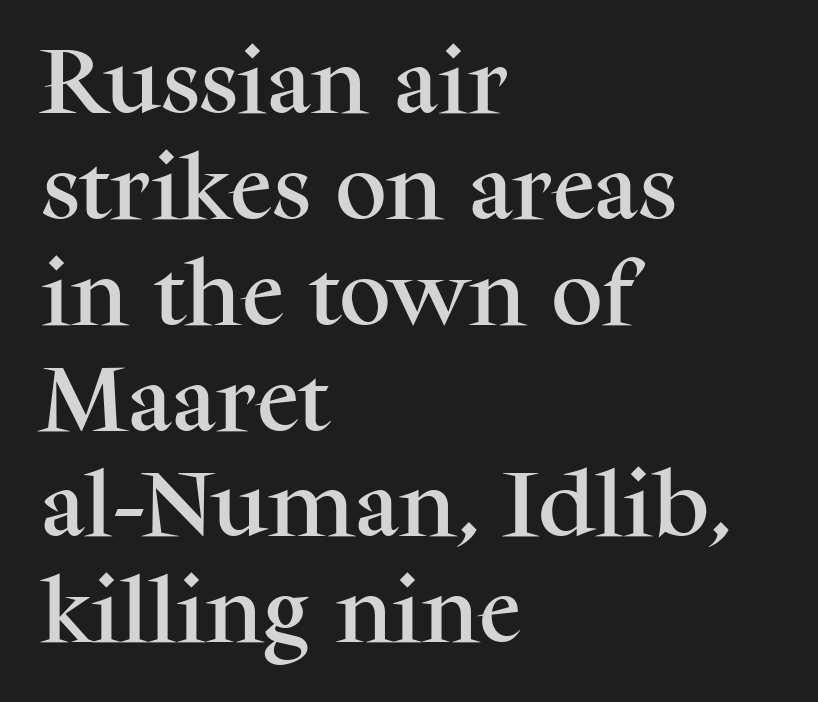
{"serif": "yes", "italic": "no", "width": "normal", "stroke_contrast": "medium", "x_height": "medium", "monospaced": "no", "underline": "no", "align": "left", "line_spacing": "normal", "line_spacing_ratio": 1.47, "letter_spacing": "normal", "letter_spacing_em": 0.0, "glyph_px": 72}
